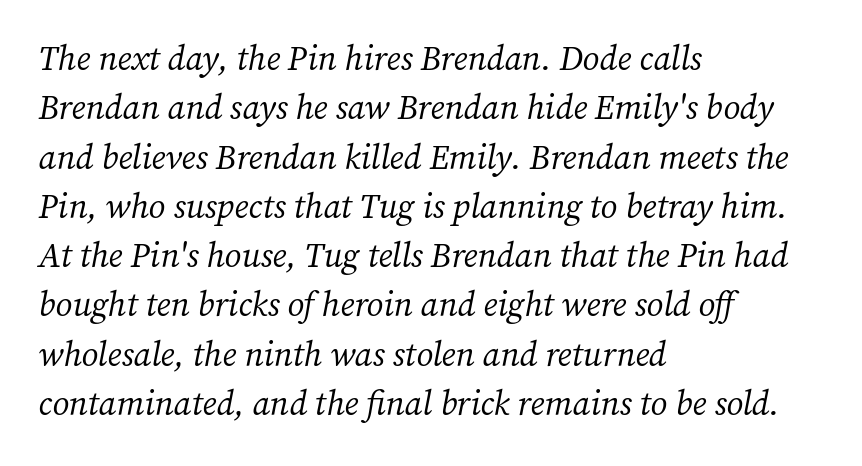
{"serif": "yes", "italic": "yes", "lean": "right", "slant_degrees": 12, "bold": "no", "weight": "regular", "width": "normal", "stroke_contrast": "medium", "x_height": "medium", "monospaced": "no", "underline": "no", "align": "left", "line_spacing": "normal", "line_spacing_ratio": 1.45, "letter_spacing": "normal", "letter_spacing_em": 0.0, "glyph_px": 34}
